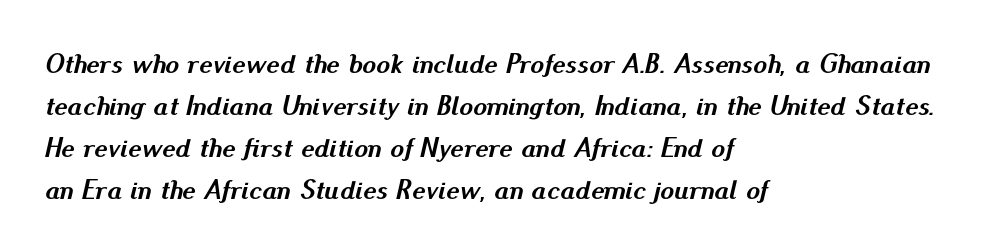
The rendering keeps characters at their native spacing. A normal amount of white space separates one row of letters from the next. Is the type bold? Yes — the strokes are clearly thick and heavy. Proportional: the letters do not fall into vertical columns. Type without underlining. Observe the lean: these are italic letterforms.
